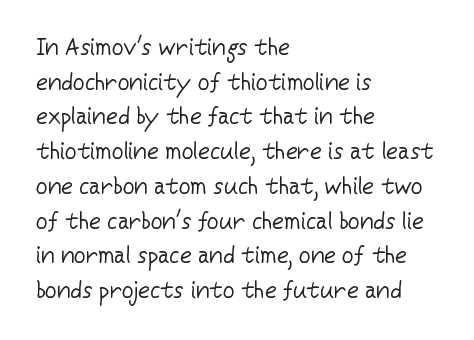
{"italic": "no", "bold": "no", "underline": "no", "align": "left", "line_spacing": "normal", "line_spacing_ratio": 1.51, "letter_spacing": "normal", "letter_spacing_em": 0.0, "glyph_px": 23}
